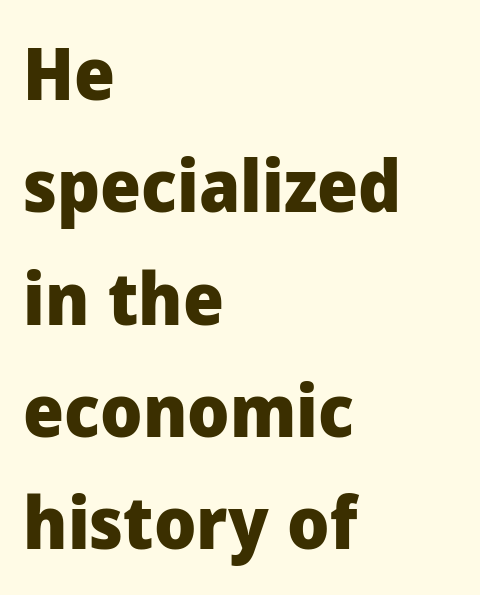
The image shows 72 px heavy sans-serif type, upright; set left-aligned, normal line spacing (1.56x), normal letter spacing, not underlined; low stroke contrast and a medium x-height.
